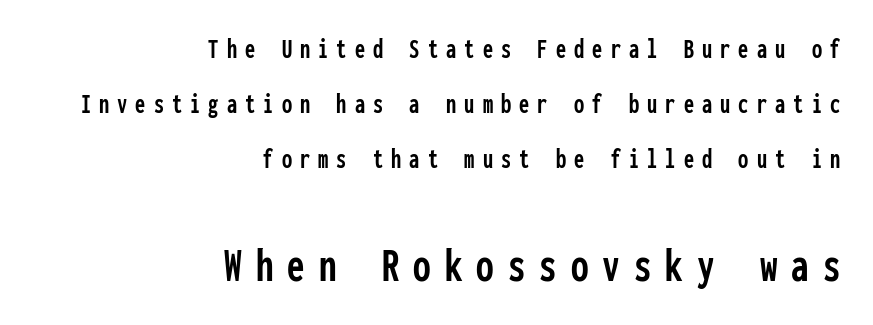
The image shows 50 px condensed sans-serif type, upright, monospaced; set right-aligned, loose line spacing (1.9x), unusually wide letter spacing (+0.28 em), not underlined; the second (bottom) block is 1.72x larger; low stroke contrast and a medium x-height.
